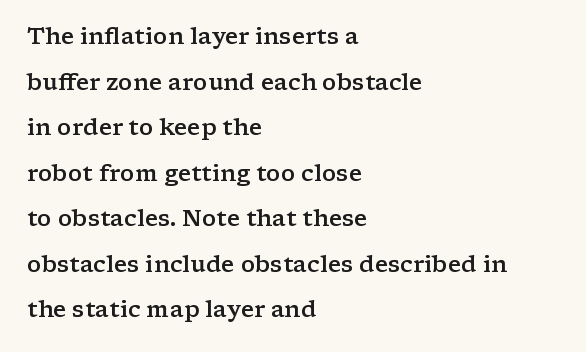
{"italic": "no", "bold": "semi", "underline": "no", "align": "left", "line_spacing": "loose", "line_spacing_ratio": 1.98, "letter_spacing": "normal", "letter_spacing_em": 0.0, "glyph_px": 23}
